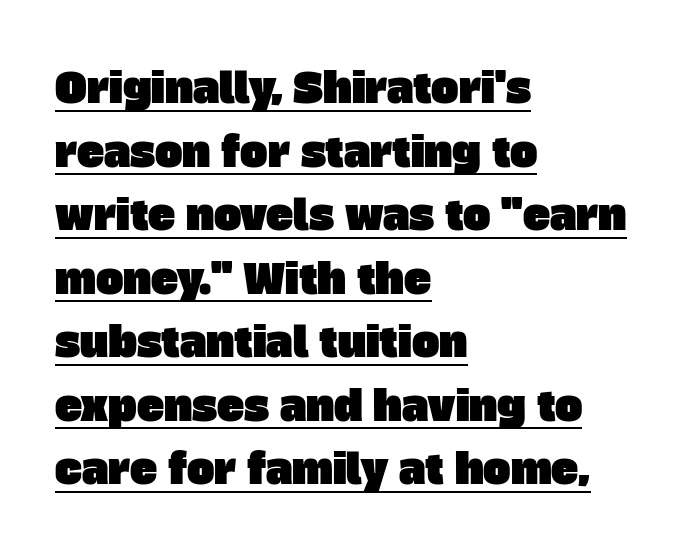
The image shows 41 px sans-serif type; set left-aligned, normal line spacing (1.55x), normal letter spacing, underlined; low stroke contrast and a large x-height.
